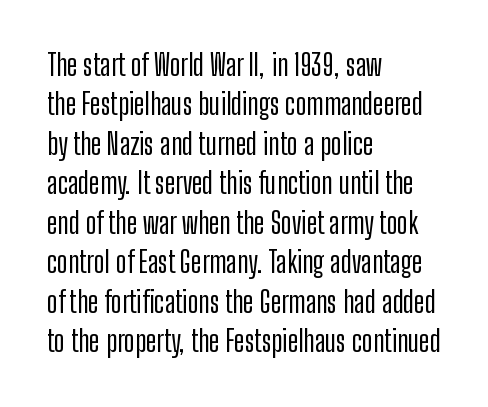
The letters advance in unequal steps, a hallmark of proportional type. The letterforms sit shoulder to shoulder at normal distance. The paragraph has a hard left edge and a soft right edge. Leading: standard. In terms of letterform style, serifs are entirely absent. Beneath every word, the page is bare.
